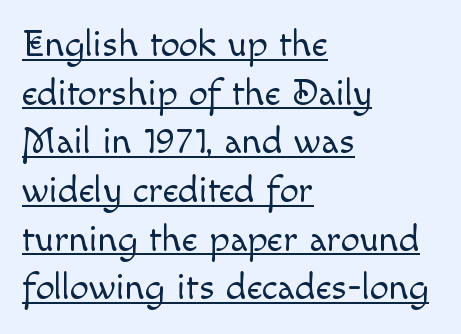
The image shows 38 px light type, upright; set left-aligned, normal line spacing (1.28x), normal letter spacing, underlined; a small x-height.
